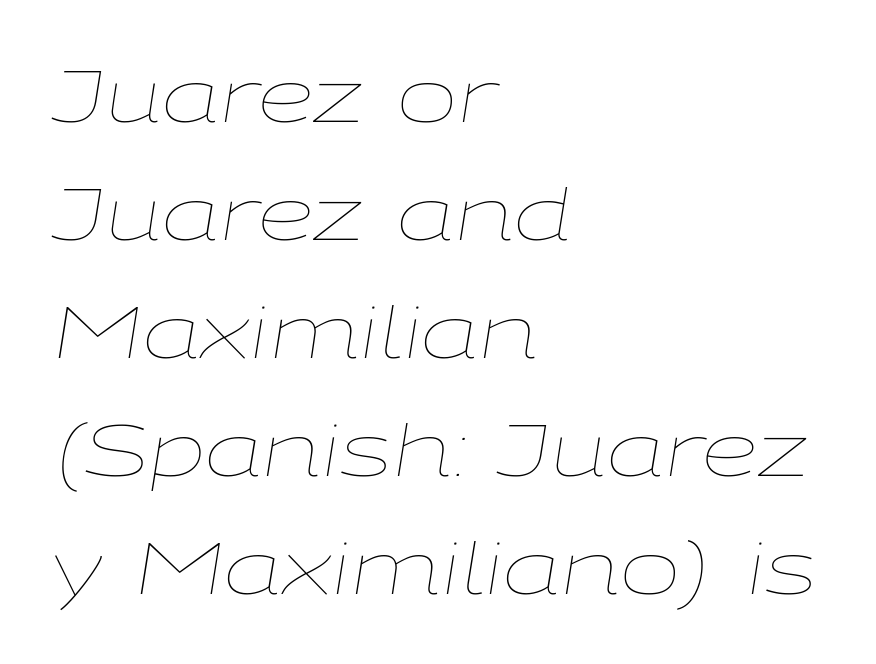
{"italic": "yes", "lean": "right", "slant_degrees": 9, "bold": "no", "weight": "thin", "width": "wide", "stroke_contrast": "low", "x_height": "medium", "monospaced": "no", "underline": "no", "align": "left", "line_spacing": "normal", "line_spacing_ratio": 1.64, "letter_spacing": "normal", "letter_spacing_em": 0.0, "glyph_px": 72}
